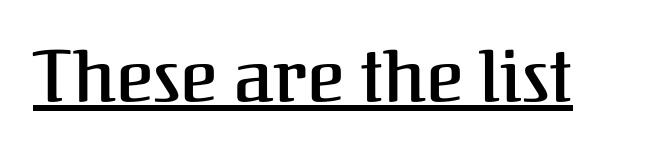
Q: Is the text bold? A: Semi-bold.
Q: Is the text italic (slanted)? A: No, it is upright.
Q: Is the typeface a serif or a sans-serif typeface? A: Serif.
Q: Is the text underlined? A: Yes.
Q: Is the spacing between letters normal or unusually wide? A: Normal.
Q: Width (condensed, normal, or wide)? A: Normal.
Q: Stroke contrast? A: Medium.
Q: x-height? A: Medium.
Q: Monospaced? A: No.
